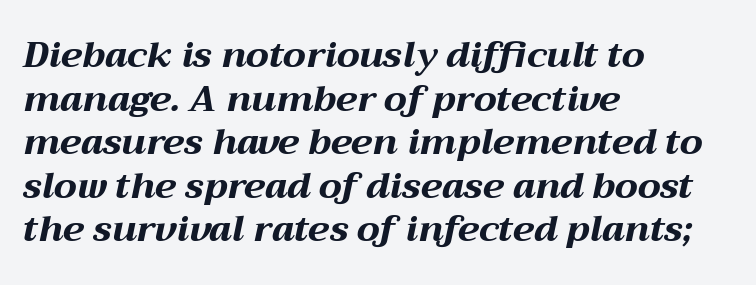
Q: Is the text bold? A: Yes.
Q: Is the text italic (slanted)? A: Yes, it leans right by about 12 degrees.
Q: Is the text underlined? A: No.
Q: How is the paragraph aligned? A: Left-aligned.
Q: Is the spacing between letters normal or unusually wide? A: Normal.
Q: Width (condensed, normal, or wide)? A: Wide.
Q: Stroke contrast? A: Medium.
Q: x-height? A: Medium.
Q: Monospaced? A: No.
